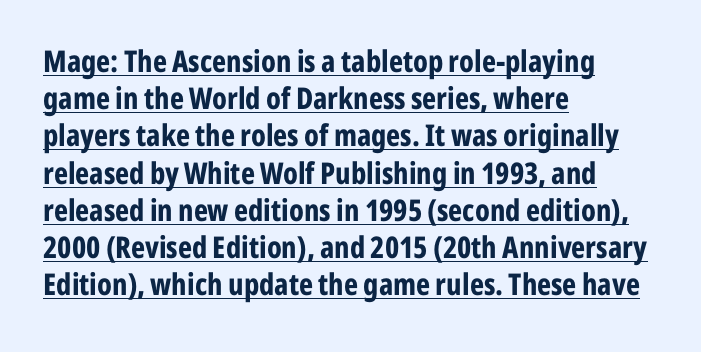
Every character sits straight up, as roman type does. Strong, thick strokes mark this as bold type. Check the space under the baseline: a stroke is drawn there. Words appear dense and cohesive because spacing is normal. This is sans-serif lettering, the kind often seen on screens and signage. Each letter keeps its own natural width here, so spacing adapts to shape.
